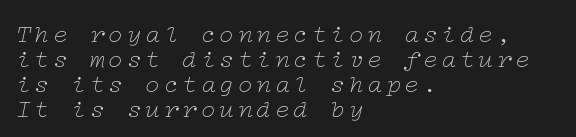
{"italic": "yes", "lean": "right", "slant_degrees": 12, "bold": "no", "underline": "no", "align": "left", "line_spacing": "tight", "line_spacing_ratio": 1.0, "glyph_px": 25}
